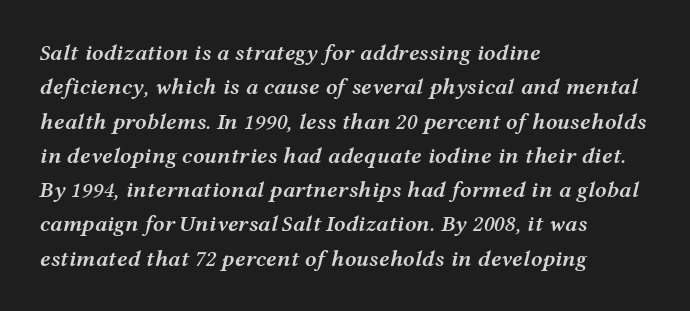
Honestly, the row spacing looks completely unremarkable. Italic? Definitely — the glyphs are oblique. The glyphs are unaccompanied by any horizontal stroke below them. Is the block centered? No — it sits flush against the left margin.
